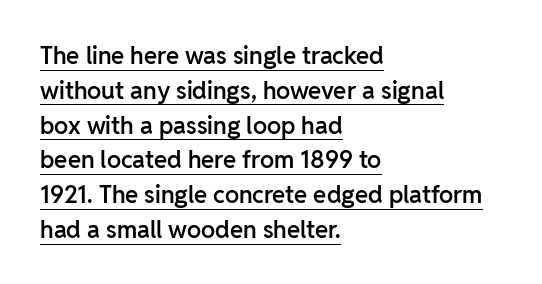
Like a heading marked for emphasis, these lines bear an underscore. One-word summary of the alignment: left. Vertical strokes here are truly vertical. What weight is shown? A semibold, between regular and bold.
